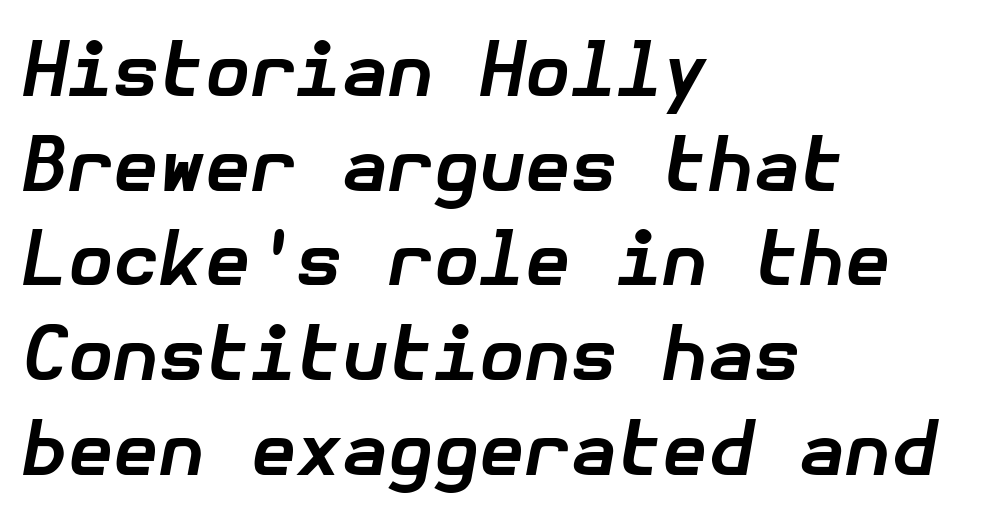
{"italic": "yes", "lean": "right", "slant_degrees": 10, "bold": "yes", "weight": "bold", "width": "normal", "stroke_contrast": "low", "x_height": "medium", "underline": "no", "align": "left", "line_spacing": "normal", "line_spacing_ratio": 1.28, "letter_spacing": "normal", "letter_spacing_em": 0.0, "glyph_px": 74}
